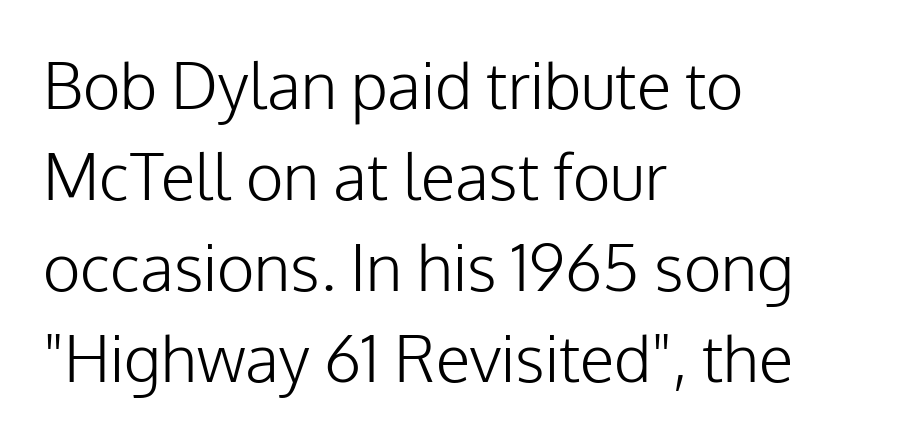
Q: Is the text bold? A: No.
Q: Is the text italic (slanted)? A: No, it is upright.
Q: Is the typeface a serif or a sans-serif typeface? A: Sans-serif.
Q: Is the text underlined? A: No.
Q: How is the paragraph aligned? A: Left-aligned.
Q: Is the spacing between letters normal or unusually wide? A: Normal.
Q: Is the spacing between lines tight, normal or loose? A: Normal.
Q: Width (condensed, normal, or wide)? A: Normal.
Q: Stroke contrast? A: Low.
Q: x-height? A: Medium.
Q: Monospaced? A: No.
